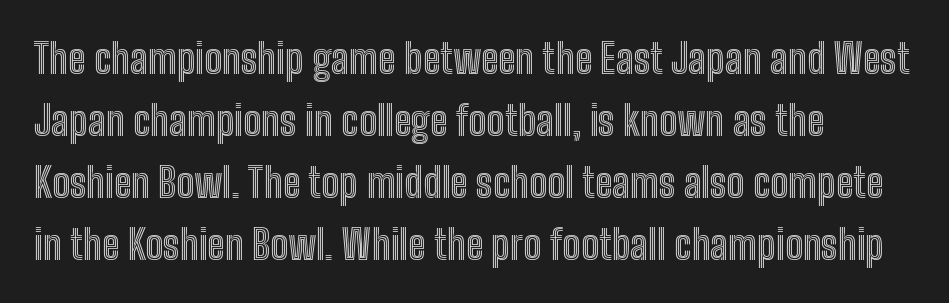
Spacing verdict: proportional, widths tailored to each character. Do the letters lean? They stand straight. Vertical spacing — default. The typesetter chose a ragged-right arrangement here. Between one letter and the next there's only the usual sliver of space. The specimen omits any rule beneath the text block's lines.
